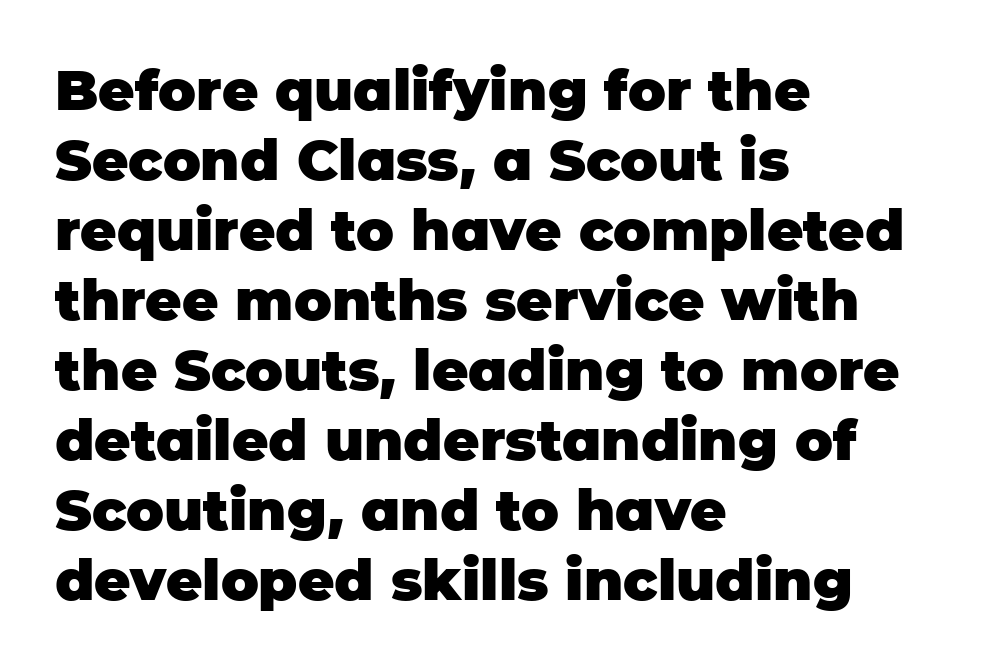
This sample has the flowing, uneven cadence of proportional lettering. Check where the strokes stop: nothing finishes them off — pure sans. Nobody touched the tracking dial on this one. In terms of leading, this rendering sits right in the middle. Notice how thick the strokes are: this is what a full bold looks like.
